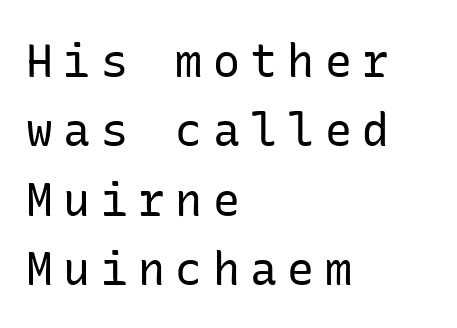
A bare baseline throughout the passage. Tracking here is generous; glyphs stand well apart from one another. If you drew a ruler down the left edge, every line would touch it. Unlike a traditional serif, this face leaves its strokes unadorned.
